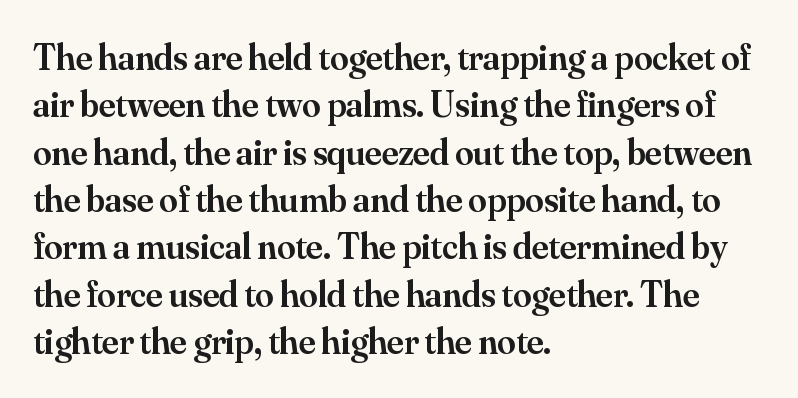
Q: Is the text bold? A: Semi-bold.
Q: Is the text italic (slanted)? A: No, it is upright.
Q: Is the typeface a serif or a sans-serif typeface? A: Serif.
Q: Is the text underlined? A: No.
Q: How is the paragraph aligned? A: Left-aligned.
Q: Is the spacing between letters normal or unusually wide? A: Normal.
Q: Is the spacing between lines tight, normal or loose? A: Normal.
Q: Width (condensed, normal, or wide)? A: Normal.
Q: Stroke contrast? A: Medium.
Q: x-height? A: Small.
Q: Monospaced? A: No.
